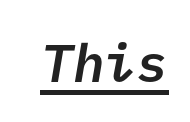
Q: Is the text bold? A: Semi-bold.
Q: Is the typeface a serif or a sans-serif typeface? A: Sans-serif.
Q: Is the text underlined? A: Yes.
Q: Is the spacing between letters normal or unusually wide? A: Normal.
Q: Width (condensed, normal, or wide)? A: Normal.
Q: Stroke contrast? A: Low.
Q: x-height? A: Medium.
